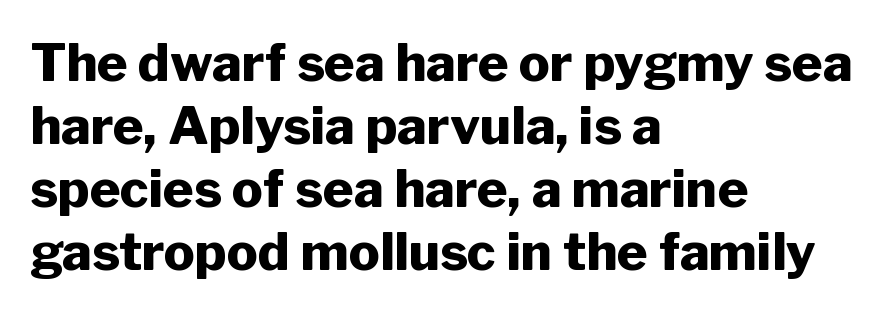
The gap between lines stays unmarked. The letters stand upright; this is a roman face. No extra tracking has been applied to these lines. Nope, no serifs anywhere on these letters.
